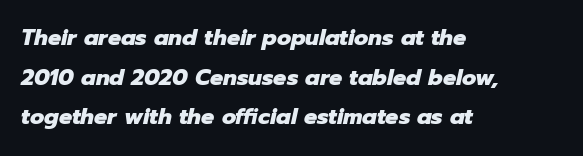
Q: Is the text bold? A: Yes.
Q: Is the text italic (slanted)? A: Yes, it leans right by about 12 degrees.
Q: Is the text underlined? A: No.
Q: How is the paragraph aligned? A: Left-aligned.
Q: Is the spacing between letters normal or unusually wide? A: Normal.
